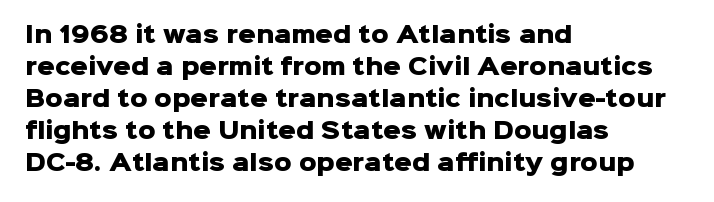
These lines were composed using upright roman letters. Bare-footed words on every line. The vertical gap from one line to the next is medium. Leftover space on each line is placed entirely after the last word. The line texture is even and compact thanks to regular tracking.
